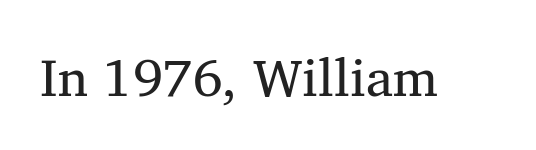
{"serif": "yes", "italic": "no", "width": "normal", "stroke_contrast": "medium", "x_height": "medium", "monospaced": "no", "underline": "no", "letter_spacing": "normal", "letter_spacing_em": 0.0, "glyph_px": 53}
